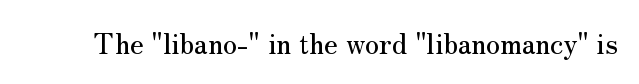
Q: Is the text italic (slanted)? A: No, it is upright.
Q: Is the typeface a serif or a sans-serif typeface? A: Serif.
Q: Is the text underlined? A: No.
Q: Is the spacing between letters normal or unusually wide? A: Normal.
Q: Width (condensed, normal, or wide)? A: Normal.
Q: Stroke contrast? A: Medium.
Q: x-height? A: Small.
Q: Monospaced? A: No.
